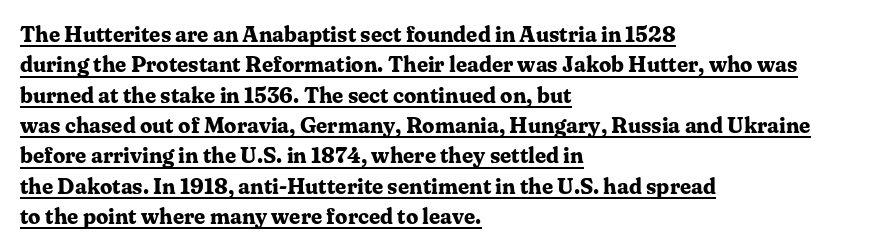
The image shows 22 px bold type, upright; set left-aligned, normal line spacing (1.38x), normal letter spacing, underlined.
